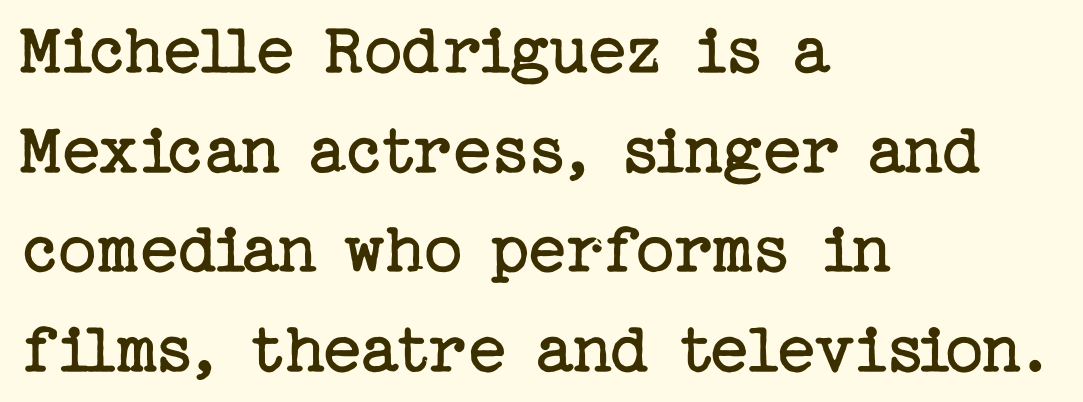
One glance says typical: line gaps are just what's usual. Is the stroke heavy? The answer is a plain regular-or-lighter. Little horizontal feet cap the strokes, marking this as serif type. Letter spacing: default. This rendering features lettering with no underline.
